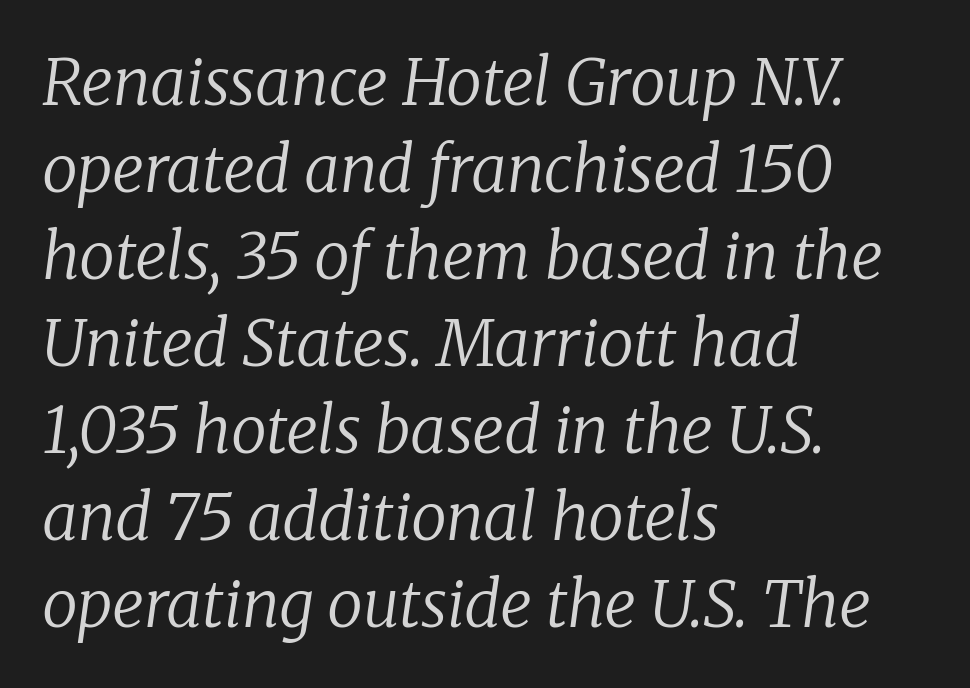
Italic: yes, the glyphs are oblique. These lines sit exactly where default settings would place them. On a weight scale, this lands at 450 or below. A typesetter would call this proportional, since set widths differ per character. These lines keep a tight, regular rhythm from letter to letter.
